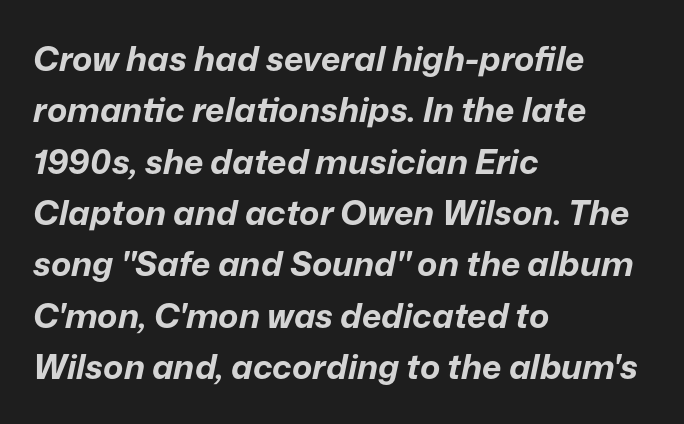
Horizontally, the lines are justified to the leading edge only. This is oblique type, the kind used for emphasis or titles. Note the varied advance widths — an 'i' is clearly narrower than an 'm'. Compared with typical body copy, the letter spacing here is the same. Decoration check: the copy has no underline.
